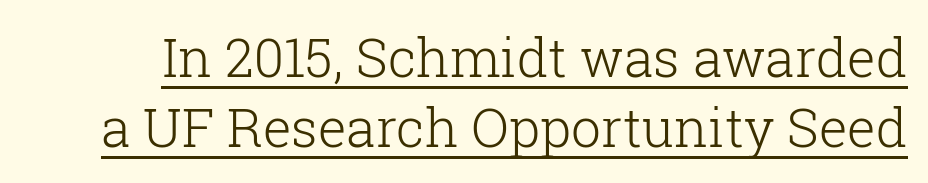
{"serif": "yes", "italic": "no", "bold": "no", "weight": "light", "width": "normal", "stroke_contrast": "low", "x_height": "medium", "monospaced": "no", "underline": "yes", "line_spacing": "normal", "line_spacing_ratio": 1.32, "letter_spacing": "normal", "letter_spacing_em": 0.0, "glyph_px": 53}
